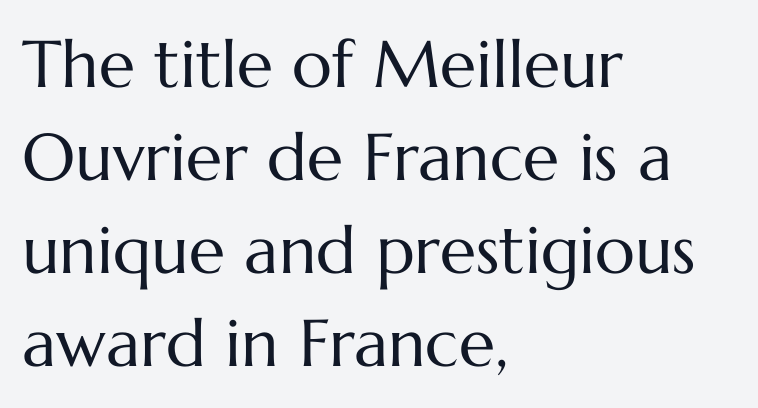
Spacing between characters is what you'd get straight out of the box. The line-height multiplier appears to be the usual default. Style check: upright. Is the block centered? No — it sits flush against the left margin.
